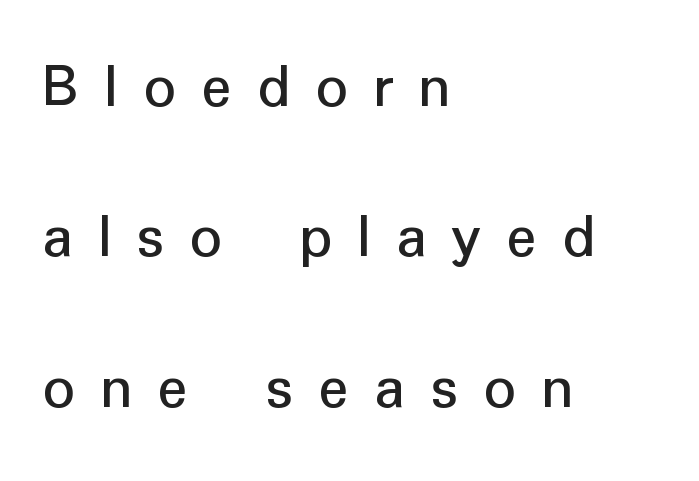
{"serif": "no", "italic": "no", "bold": "no", "weight": "regular", "width": "normal", "stroke_contrast": "low", "x_height": "medium", "monospaced": "no", "underline": "no", "align": "left", "line_spacing": "loose", "line_spacing_ratio": 2.35, "letter_spacing": "wide", "letter_spacing_em": 0.39, "glyph_px": 64}
